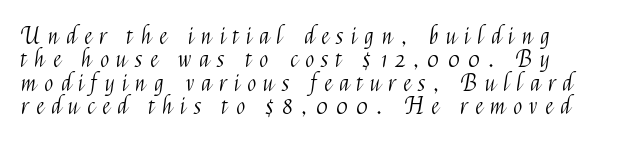
Q: Is the text bold? A: No.
Q: Is the text italic (slanted)? A: Yes.
Q: Is the text underlined? A: No.
Q: Is the spacing between letters normal or unusually wide? A: Unusually wide.
Q: Is the spacing between lines tight, normal or loose? A: Tight.
